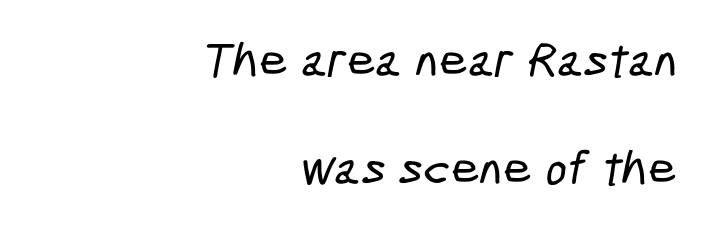
Does extra space separate the letters? No, they use regular spacing. The ragged edge is on the left, which tells us the setting is flush right. Rows of type keep a wide berth in the vertical direction. Lines of text with bare space underneath. The characters display no serif detailing; their extremities are plain. Proportional: the letters do not fall into vertical columns.
